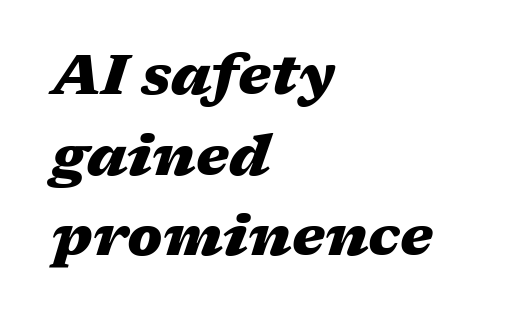
The image shows 56 px heavy, wide type, italic (leaning right); set left-aligned, normal line spacing (1.44x), normal letter spacing, not underlined; medium stroke contrast and a medium x-height.
